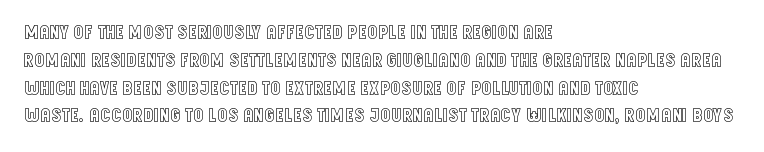
{"italic": "no", "underline": "no", "align": "left", "line_spacing": "normal", "line_spacing_ratio": 1.39, "letter_spacing": "normal", "letter_spacing_em": 0.0, "glyph_px": 20}
